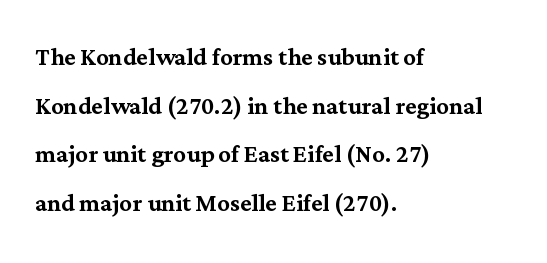
The image shows 31 px serif type, upright; set left-aligned, normal line spacing (1.57x), normal letter spacing, not underlined; medium stroke contrast and a medium x-height.
